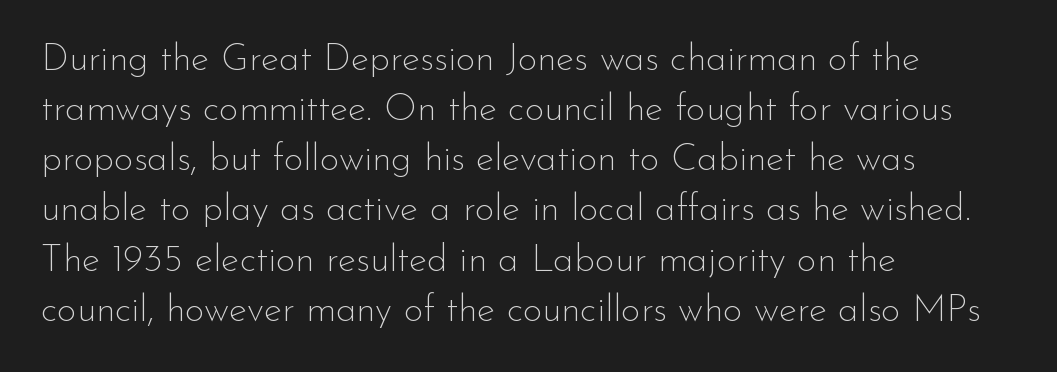
The letters stand straight up with perfectly vertical stems. Baseline-to-baseline distance is the conventional proportion of letter height. Clear beneath every line of the passage. No extra ink here — the face is not bold.
